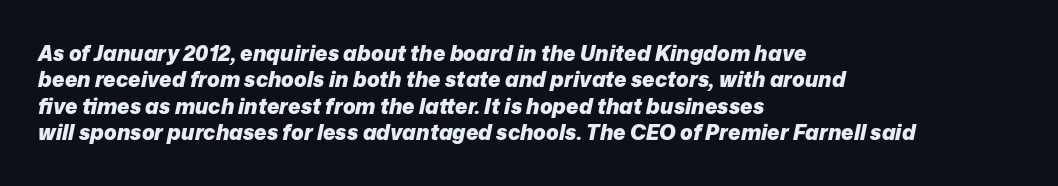
Short note: letters normally spaced. Slant detected: the letters are inclined. The strokes are fattened all the way to bold. The rag falls on the right side of this text block. Any mark beneath the type? The region is blank.
